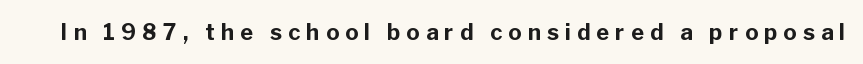
{"italic": "no", "bold": "yes", "underline": "no", "letter_spacing": "wide", "letter_spacing_em": 0.28, "glyph_px": 22}
